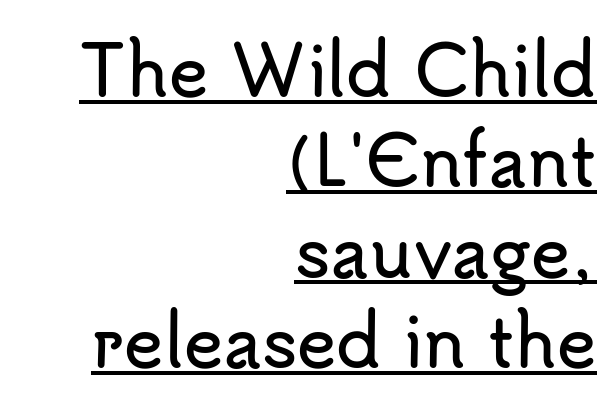
Does the leading feel generous? No, just average. The tracking reads as untouched default to a designer's eye. The lettering holds an erect, upright posture throughout. If you drew a ruler down the right edge, every line would touch it.
